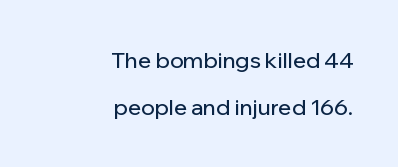
Q: Is the text italic (slanted)? A: No, it is upright.
Q: Is the text underlined? A: No.
Q: How is the paragraph aligned? A: Right-aligned.
Q: Is the spacing between letters normal or unusually wide? A: Normal.
Q: Is the spacing between lines tight, normal or loose? A: Loose.
